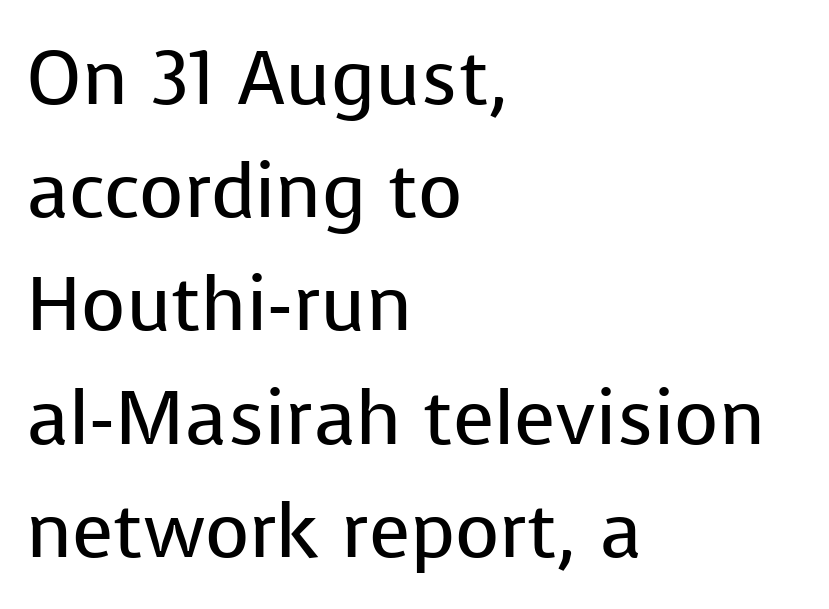
The image shows 76 px regular-weight sans-serif type, upright; set left-aligned, normal line spacing (1.49x), normal letter spacing, not underlined; low stroke contrast and a medium x-height.
